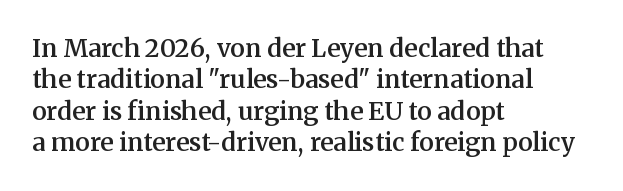
Q: Is the text bold? A: Semi-bold.
Q: Is the text italic (slanted)? A: No, it is upright.
Q: Is the text underlined? A: No.
Q: How is the paragraph aligned? A: Left-aligned.
Q: Is the spacing between letters normal or unusually wide? A: Normal.
Q: Is the spacing between lines tight, normal or loose? A: Normal.
